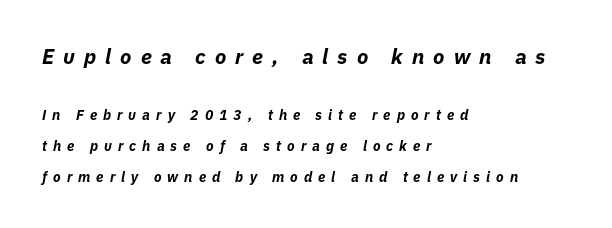
{"italic": "yes", "lean": "right", "slant_degrees": 11, "bold": "yes", "underline": "no", "align": "left", "line_spacing": "loose", "line_spacing_ratio": 2.2, "letter_spacing": "wide", "letter_spacing_em": 0.43, "larger_block": "first", "size_ratio": 1.5, "glyph_px": 21}
